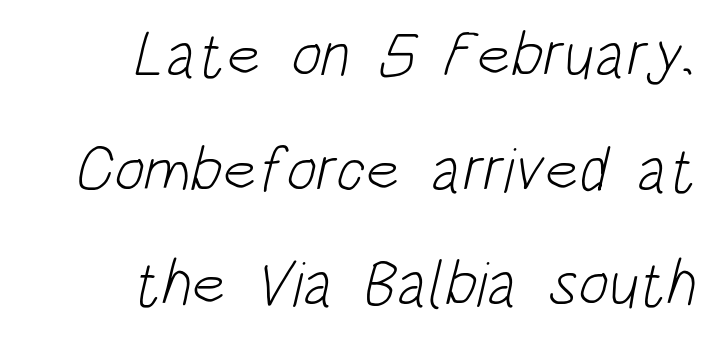
The gaps between neighbouring characters are ordinary and unremarkable. The paragraph shown leans on its right margin. The passage shown is not bold in any degree. The zone under the glyphs is completely vacant. The type family on display is of the sans-serif kind. The letters advance in unequal steps, a hallmark of proportional type.
